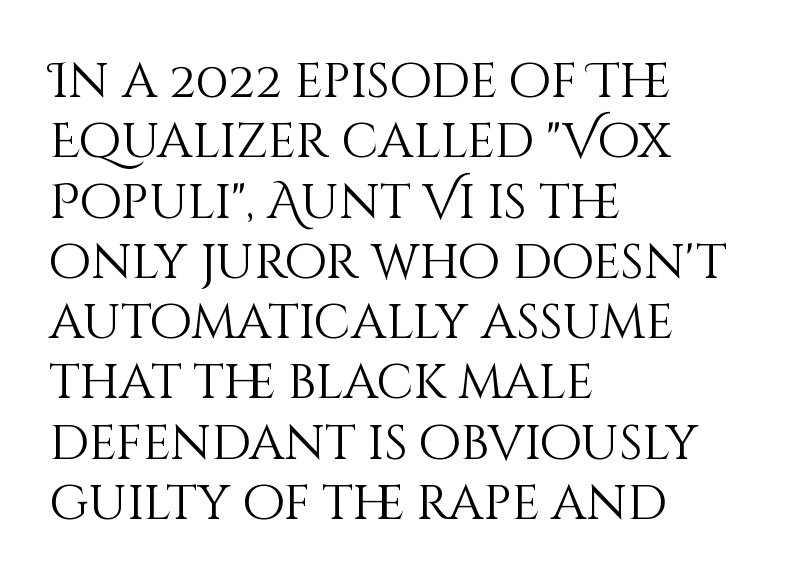
The image shows 49 px light type, upright; set left-aligned, line spacing 1.23x, normal letter spacing, not underlined; medium stroke contrast and a large x-height.
